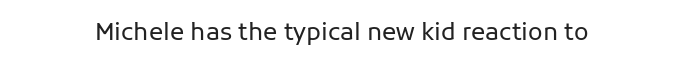
Only glyphs here, with clear space below each row. Notice how the stems are strictly vertical — no italics here. Between one letter and the next there's only the usual sliver of space. Is this a heavy cut? Hardly; it is regular or lighter.
